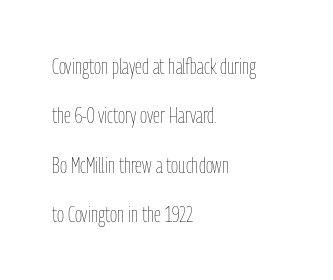
The image shows 22 px text type, upright; set left-aligned, loose line spacing (2.25x), normal letter spacing, not underlined.
